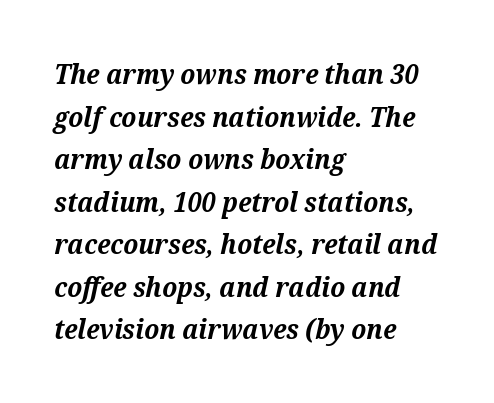
Q: Is the text bold? A: Yes.
Q: Is the text italic (slanted)? A: Yes, it leans right by about 12 degrees.
Q: Is the typeface a serif or a sans-serif typeface? A: Serif.
Q: Is the text underlined? A: No.
Q: How is the paragraph aligned? A: Left-aligned.
Q: Is the spacing between letters normal or unusually wide? A: Normal.
Q: Is the spacing between lines tight, normal or loose? A: Normal.
Q: Width (condensed, normal, or wide)? A: Normal.
Q: Stroke contrast? A: Medium.
Q: x-height? A: Medium.
Q: Monospaced? A: No.
